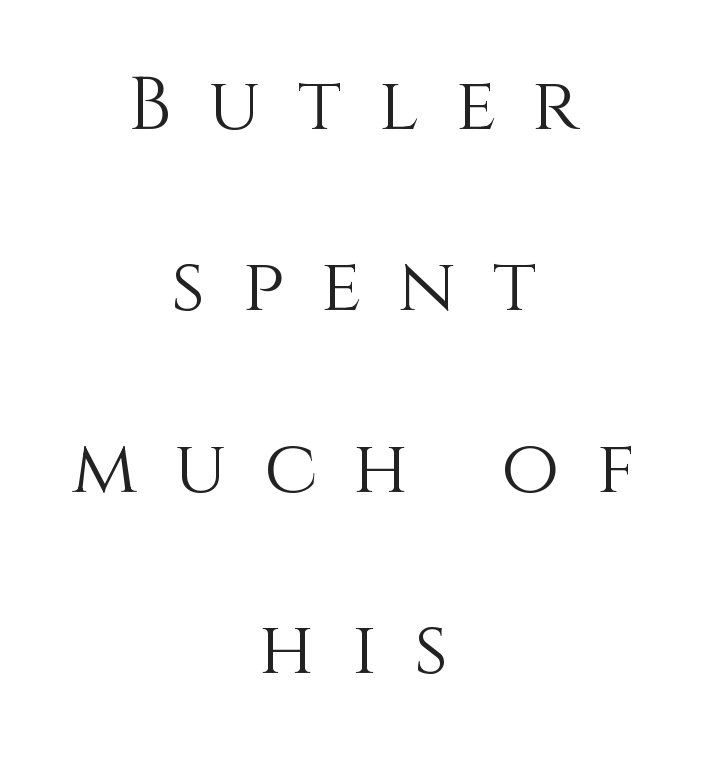
Varying glyph widths throughout — classic text-font behaviour. A quiet, ordinary-to-light weight characterises the typeface. A typesetter would call this leading open, well beyond the default. The area under the type is left untouched. Ordinary non-slanted type is in use. The type is letterspaced generously, with wide tracking.
